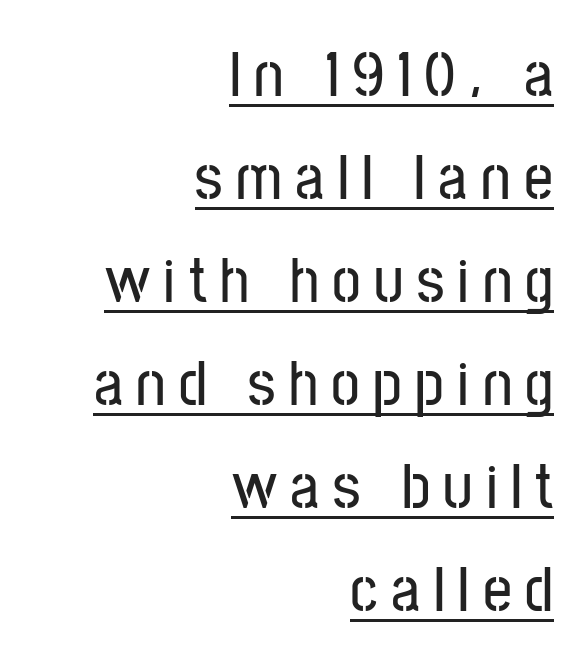
The image shows 64 px condensed sans-serif type, upright; set right-aligned, normal line spacing (1.61x), unusually wide letter spacing (+0.21 em), underlined; low stroke contrast and a medium x-height.
